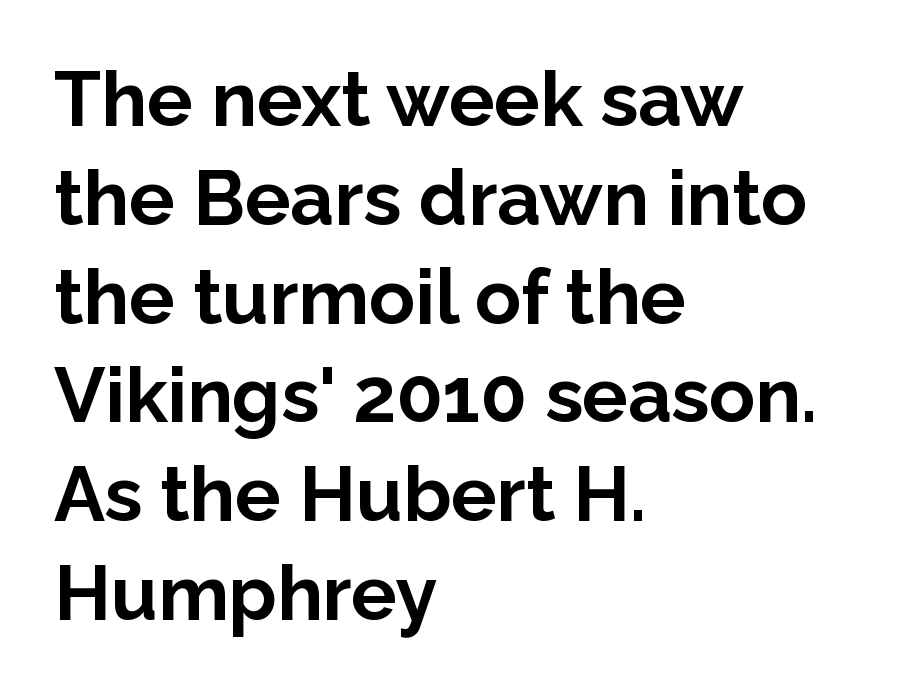
Unlike a traditional serif, this face leaves its strokes unadorned. A bare baseline throughout the passage. One glance says typical: line gaps are just what's usual. Its strokes are broad and dark, the hallmark of bold type. Observe the ordinary spacing: letters are neighbours, not strangers. The rag falls on the right side of this text block.
